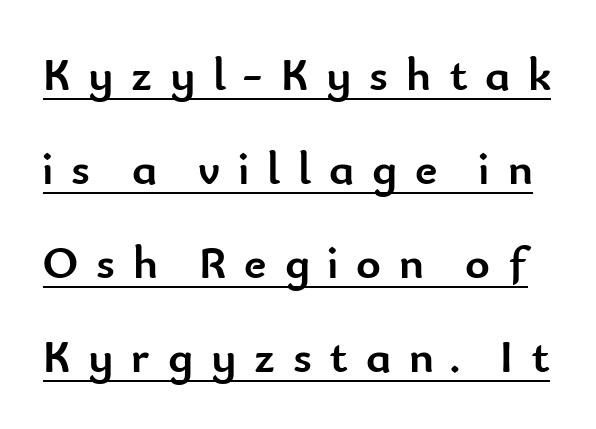
Notice how the stems are strictly vertical — no italics here. Unlike a traditional serif, this face leaves its strokes unadorned. A typesetter would call this proportional, since set widths differ per character. Vertical spacing — loose. Chunky letters — that's bold for sure. This rendering features underlined lettering.
